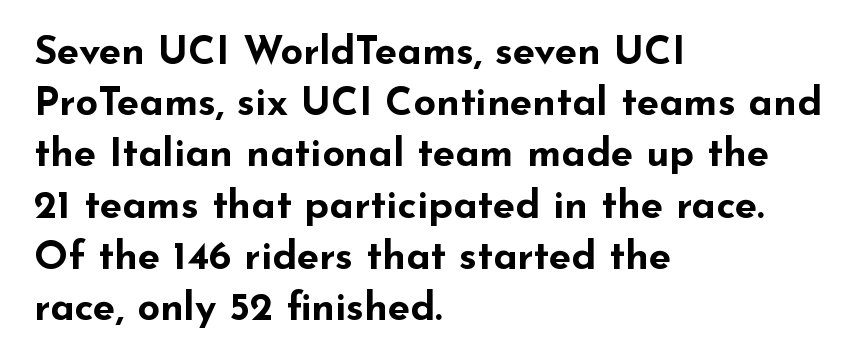
{"serif": "no", "italic": "no", "bold": "yes", "weight": "bold", "width": "wide", "stroke_contrast": "low", "x_height": "small", "monospaced": "no", "underline": "no", "align": "left", "line_spacing": "normal", "line_spacing_ratio": 1.28, "letter_spacing": "normal", "letter_spacing_em": 0.0, "glyph_px": 40}
